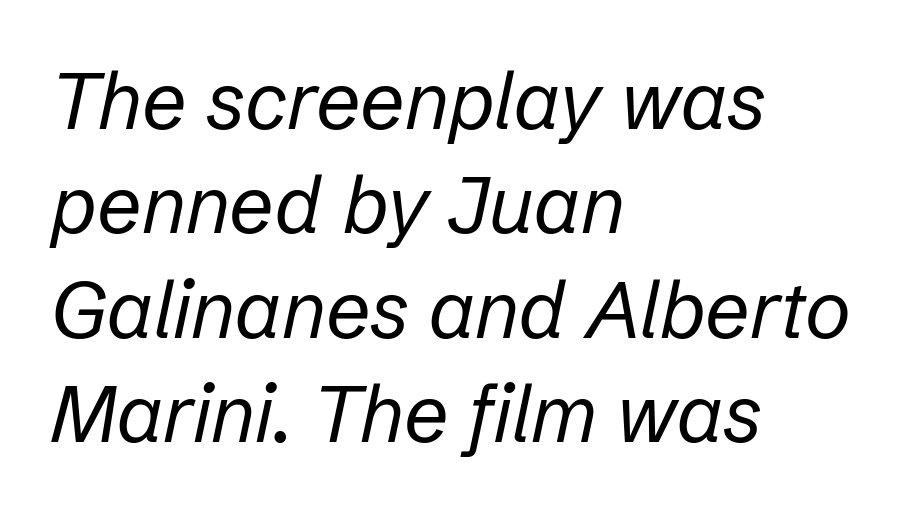
Honestly, the row spacing looks completely unremarkable. The baseline area is clear. A student would call this left alignment; a typographer would say flush left, rag right. If you drew a line through each stem, it would be angled. Stems and bowls with no extra thickness — not bold. Looks like regular typesetting: each glyph gets only the width it needs.
